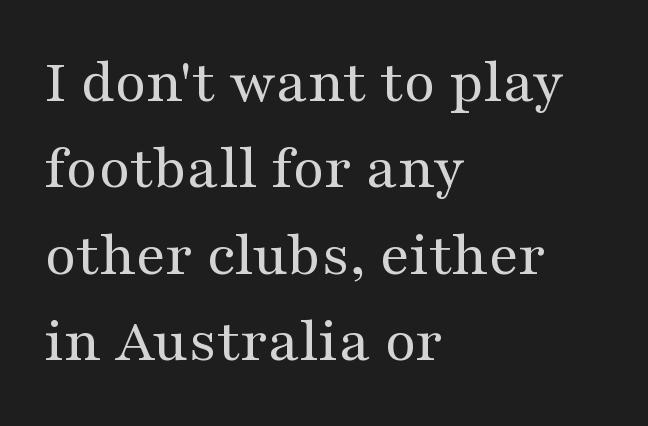
The letters look calm and open, with moderate or lighter stems. Quick note: underline off. Casual observation: everything's shoved over to the left. These lines are rendered in a variable-pitch font. Standard letterfit; no display-style spreading of the glyphs.
